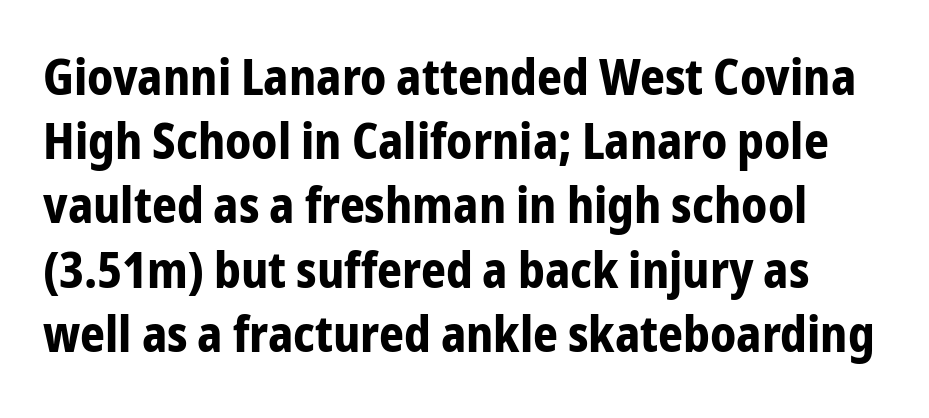
Q: Is the text bold? A: Yes.
Q: Is the text italic (slanted)? A: No, it is upright.
Q: Is the typeface a serif or a sans-serif typeface? A: Sans-serif.
Q: Is the text underlined? A: No.
Q: Is the spacing between letters normal or unusually wide? A: Normal.
Q: Is the spacing between lines tight, normal or loose? A: Normal.
Q: Width (condensed, normal, or wide)? A: Condensed.
Q: Stroke contrast? A: Low.
Q: x-height? A: Medium.
Q: Monospaced? A: No.
